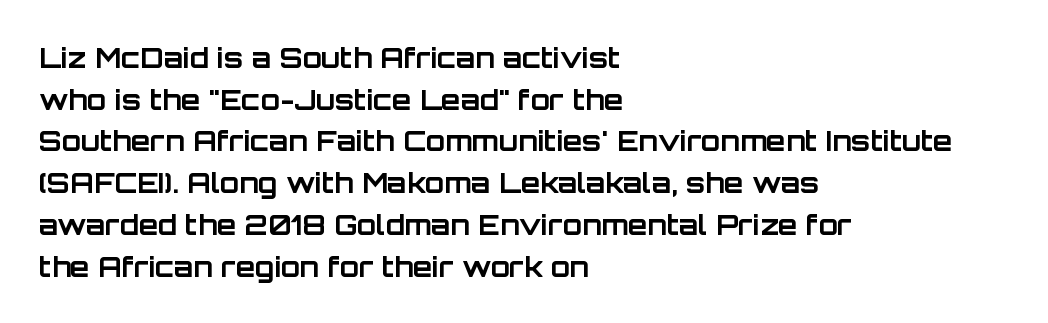
The image shows 28 px bold sans-serif type, upright; set left-aligned, normal line spacing (1.49x), normal letter spacing, not underlined; low stroke contrast and a large x-height.
